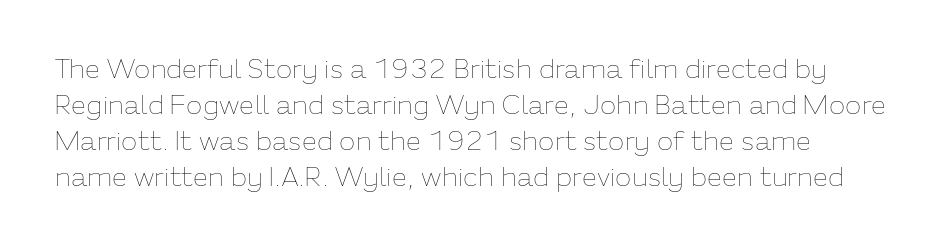
{"italic": "no", "bold": "no", "underline": "no", "line_spacing": "normal", "line_spacing_ratio": 1.33, "letter_spacing": "normal", "letter_spacing_em": 0.0, "glyph_px": 27}
